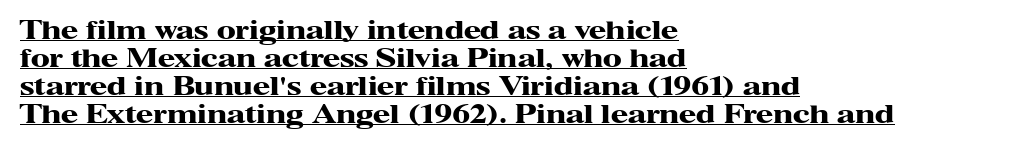
The image shows 25 px bold type, upright; set left-aligned, tight line spacing (1.12x), normal letter spacing, underlined.
